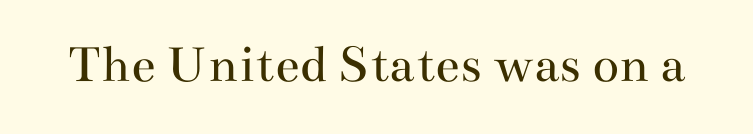
Counters stay open thanks to moderate or lighter strokes. Here the glyphs are tracked normally, forming tight word shapes. This is serif lettering, the kind often seen in printed books. Nope, not italic — everything's standing straight. The string is rendered with underlining switched off.
